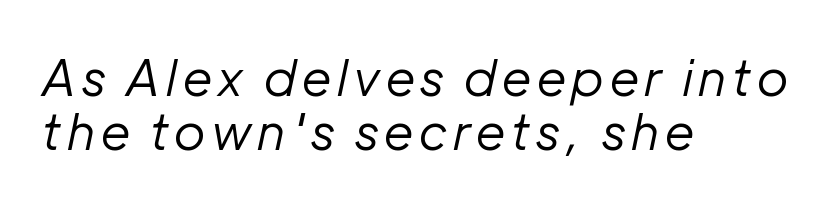
The image shows 50 px regular-weight type, italic (leaning right); set left-aligned, tight line spacing (1.09x), not underlined; low stroke contrast and a medium x-height.
